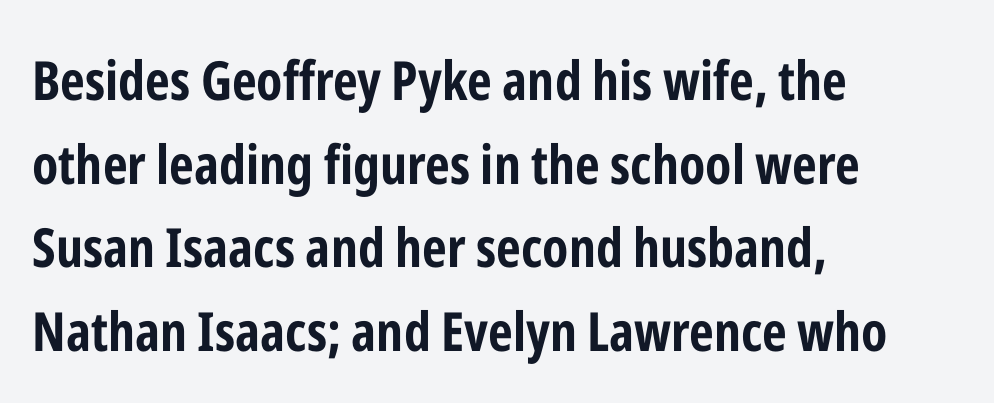
The image shows 54 px bold, condensed sans-serif type, upright; set left-aligned, normal line spacing (1.55x), normal letter spacing, not underlined; low stroke contrast and a medium x-height.
